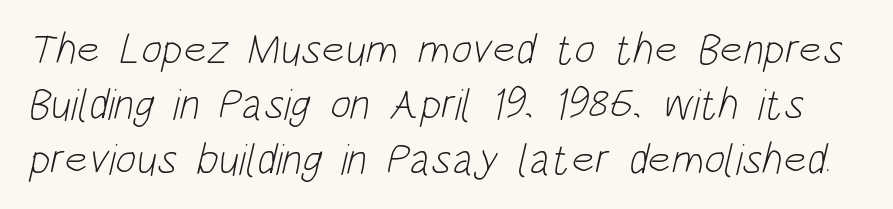
{"serif": "no", "bold": "no", "weight": "light", "width": "condensed", "stroke_contrast": "low", "x_height": "large", "monospaced": "no", "underline": "no", "line_spacing": "normal", "line_spacing_ratio": 1.25, "letter_spacing": "normal", "letter_spacing_em": 0.0, "glyph_px": 44}
